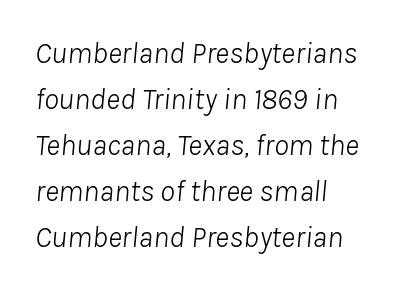
Q: Is the text bold? A: No.
Q: Is the text italic (slanted)? A: Yes, it leans right by about 8 degrees.
Q: Is the text underlined? A: No.
Q: How is the paragraph aligned? A: Left-aligned.
Q: Is the spacing between letters normal or unusually wide? A: Normal.
Q: Is the spacing between lines tight, normal or loose? A: Normal.
Q: Width (condensed, normal, or wide)? A: Normal.
Q: Stroke contrast? A: Low.
Q: x-height? A: Medium.
Q: Monospaced? A: No.
